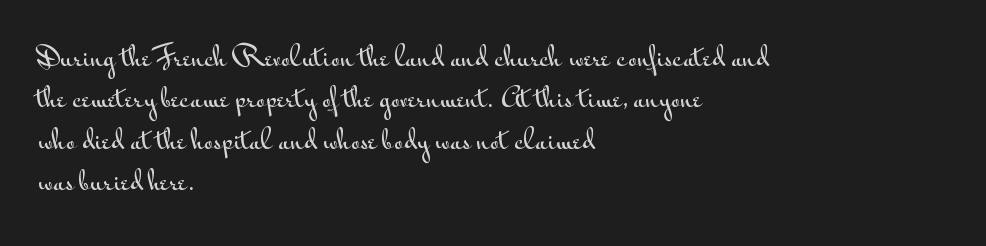
Q: Is the text italic (slanted)? A: Yes.
Q: Is the text underlined? A: No.
Q: How is the paragraph aligned? A: Left-aligned.
Q: Is the spacing between letters normal or unusually wide? A: Normal.
Q: Is the spacing between lines tight, normal or loose? A: Normal.
